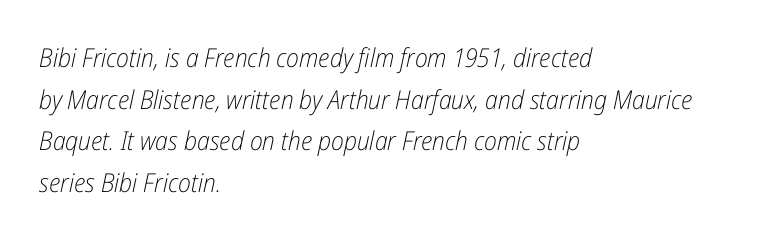
{"italic": "yes", "lean": "right", "slant_degrees": 12, "bold": "no", "underline": "no", "align": "left", "line_spacing": "normal", "line_spacing_ratio": 1.6, "letter_spacing": "normal", "letter_spacing_em": 0.0, "glyph_px": 26}
